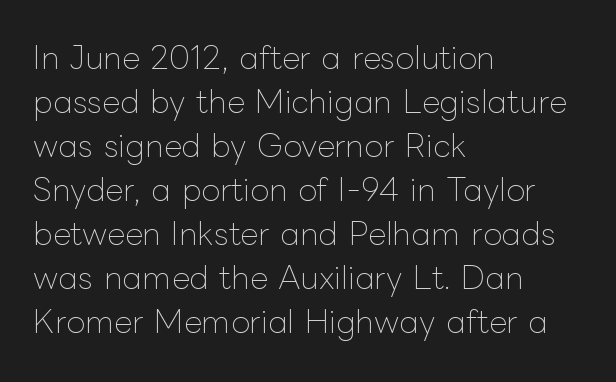
Anything drawn beneath the words? Only blank space. These lines stack with their left ends in a neat column. Character widths vary here, with narrow letters taking less room than wide ones. Weight: in the light-to-regular range. Nope, not italic — everything's standing straight.
